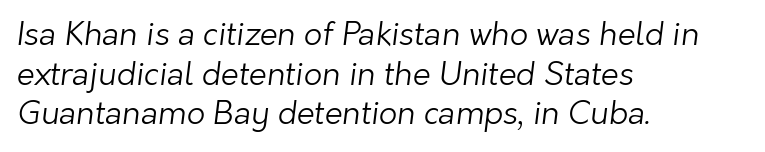
{"serif": "no", "bold": "no", "weight": "light", "width": "normal", "stroke_contrast": "low", "x_height": "medium", "monospaced": "no", "underline": "no", "align": "left", "line_spacing_ratio": 1.24, "letter_spacing": "normal", "letter_spacing_em": 0.0, "glyph_px": 32}
